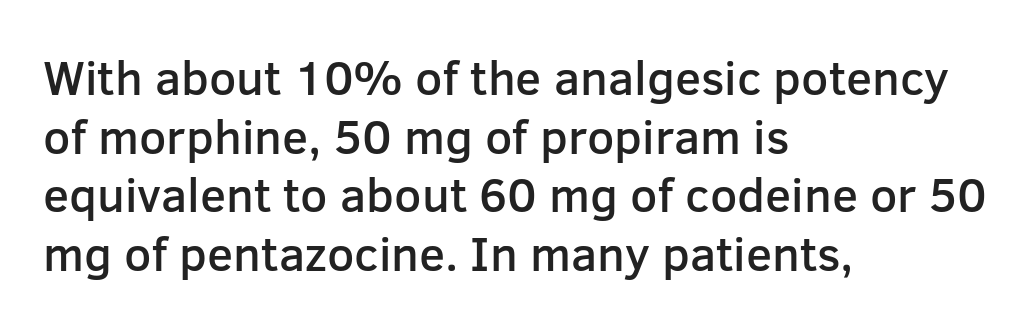
The glyphs in this specimen are sans serif. Standard letterfit; no display-style spreading of the glyphs. Is the type bold? Partly — it's a semibold, heavier than regular but not fully bold. A typesetter would call this proportional, since set widths differ per character. The letters stand straight up with perfectly vertical stems. Reading down the block, your eye returns to a fixed left position each line.
